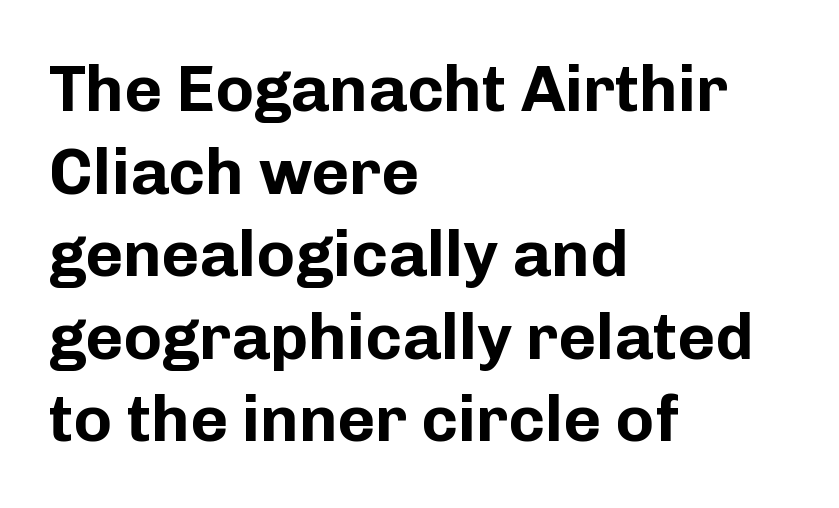
Characters remain perfectly vertical along every line. Examine the stroke ends and you'll find no serifs. Alignment: flush left. The face used here has the dense, thick strokes of a bold.
